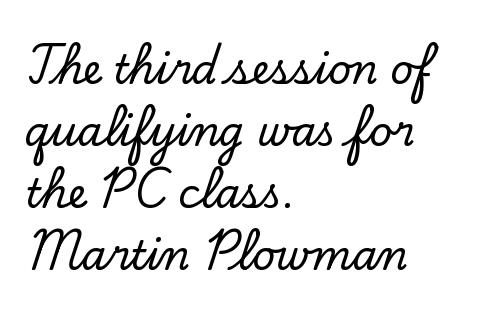
{"serif": "yes", "width": "normal", "stroke_contrast": "low", "x_height": "small", "monospaced": "no", "underline": "no", "align": "left", "line_spacing": "normal", "line_spacing_ratio": 1.55, "letter_spacing": "normal", "letter_spacing_em": 0.0, "glyph_px": 40}
